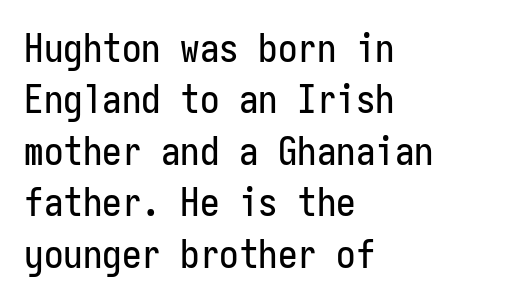
Q: Is the text italic (slanted)? A: No, it is upright.
Q: Is the typeface a serif or a sans-serif typeface? A: Sans-serif.
Q: Is the text underlined? A: No.
Q: How is the paragraph aligned? A: Left-aligned.
Q: Is the spacing between letters normal or unusually wide? A: Normal.
Q: Is the spacing between lines tight, normal or loose? A: Normal.
Q: Width (condensed, normal, or wide)? A: Condensed.
Q: Stroke contrast? A: Low.
Q: x-height? A: Medium.
Q: Monospaced? A: Yes.
